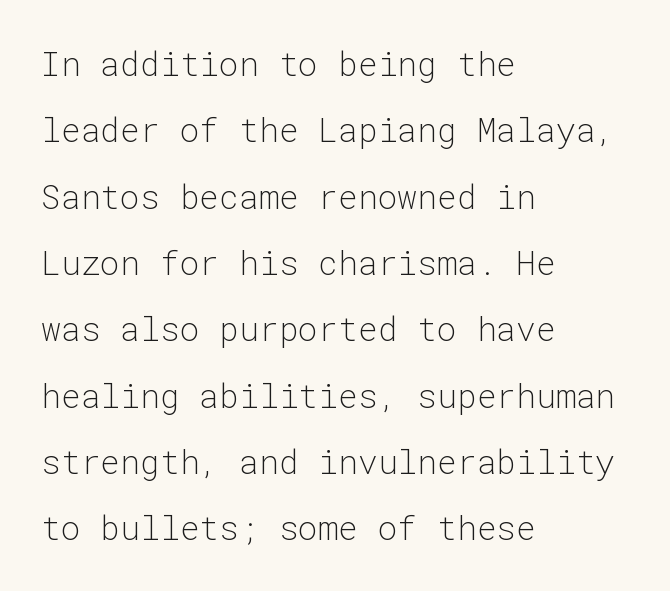
The typesetting does not lean heavy: it is not bold. Note the uniform advance width — an 'i' takes as much space as an 'm'. If you drew a line through each stem, it would be perfectly vertical. Tracking here is standard; glyphs follow each other at the usual distance. A typesetter would call this leading open, well beyond the default.
